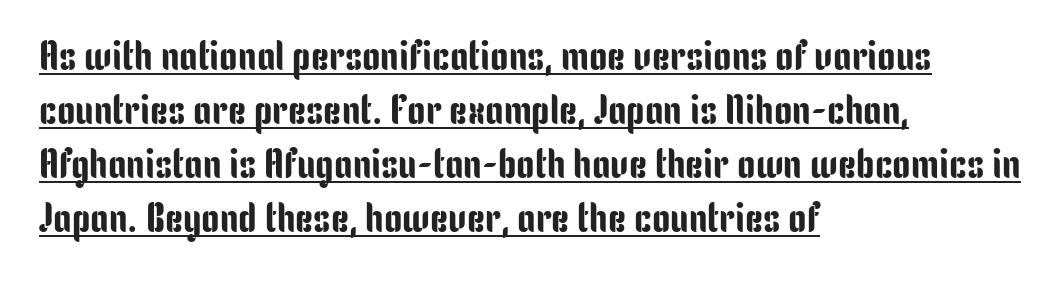
Q: Is the text italic (slanted)? A: No, it is upright.
Q: Is the typeface a serif or a sans-serif typeface? A: Sans-serif.
Q: Is the text underlined? A: Yes.
Q: How is the paragraph aligned? A: Left-aligned.
Q: Is the spacing between letters normal or unusually wide? A: Normal.
Q: Is the spacing between lines tight, normal or loose? A: Normal.
Q: Width (condensed, normal, or wide)? A: Condensed.
Q: Stroke contrast? A: Low.
Q: x-height? A: Medium.
Q: Monospaced? A: No.
